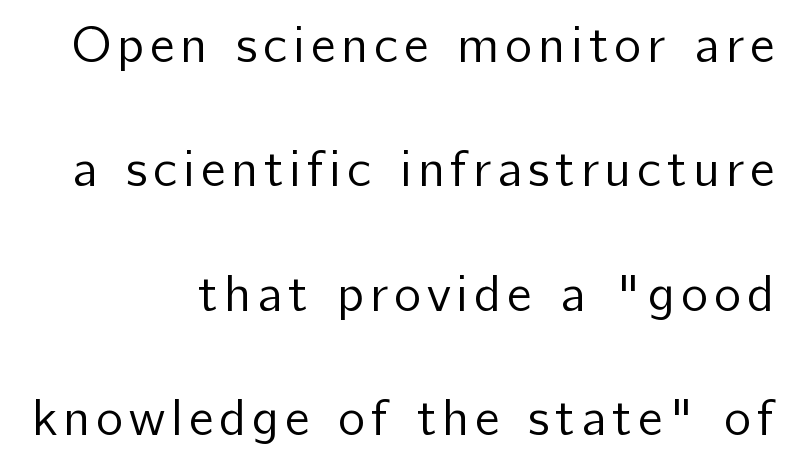
Q: Is the text bold? A: No.
Q: Is the text italic (slanted)? A: No, it is upright.
Q: Is the typeface a serif or a sans-serif typeface? A: Sans-serif.
Q: Is the text underlined? A: No.
Q: How is the paragraph aligned? A: Right-aligned.
Q: Is the spacing between lines tight, normal or loose? A: Loose.
Q: Width (condensed, normal, or wide)? A: Normal.
Q: Stroke contrast? A: Low.
Q: x-height? A: Medium.
Q: Monospaced? A: No.
